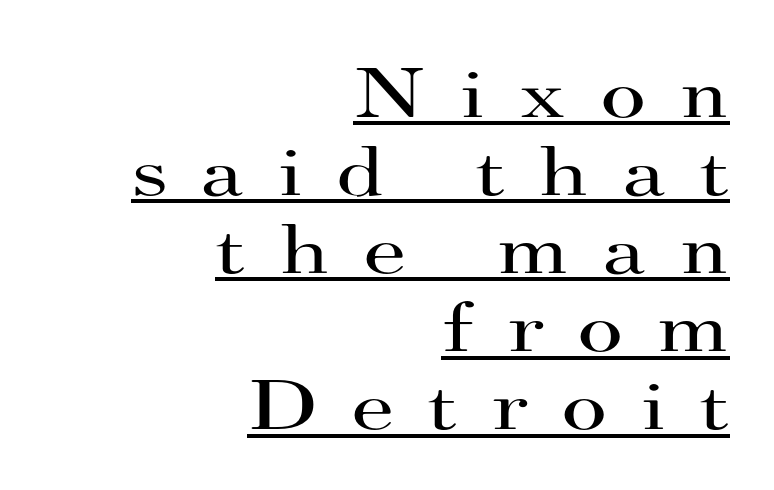
The image shows 71 px regular-weight, wide serif type, upright; set right-aligned, tight line spacing (1.1x), unusually wide letter spacing (+0.46 em), underlined; high stroke contrast and a small x-height.
